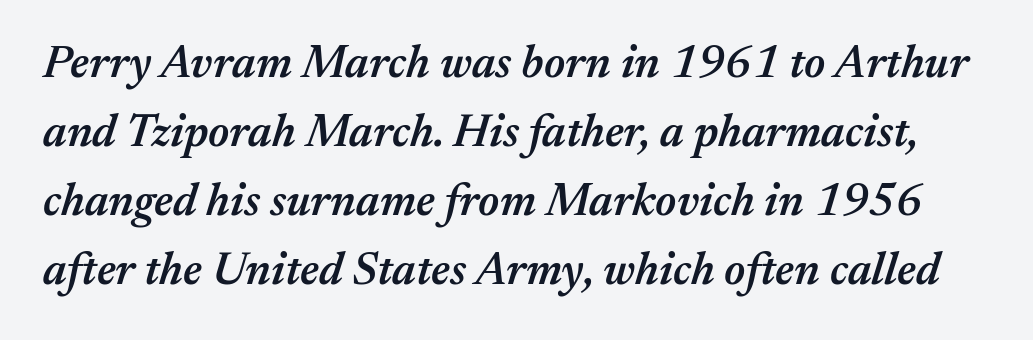
Q: Is the text bold? A: Semi-bold.
Q: Is the text italic (slanted)? A: Yes, it leans right by about 17 degrees.
Q: Is the text underlined? A: No.
Q: Is the spacing between letters normal or unusually wide? A: Normal.
Q: Is the spacing between lines tight, normal or loose? A: Normal.
Q: Width (condensed, normal, or wide)? A: Normal.
Q: Stroke contrast? A: Medium.
Q: x-height? A: Medium.
Q: Monospaced? A: No.
